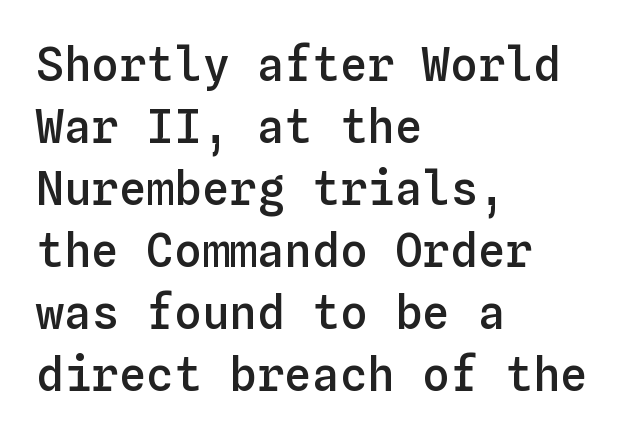
Honestly, the letter spacing is just normal — you wouldn't notice it. Looks like terminal output: every glyph gets an equal slot. Line starts are locked; line ends wander. Ordinary non-slanted type is in use. The baseline area is clear. Vertically, the passage feels balanced, rows spaced as you'd expect.
